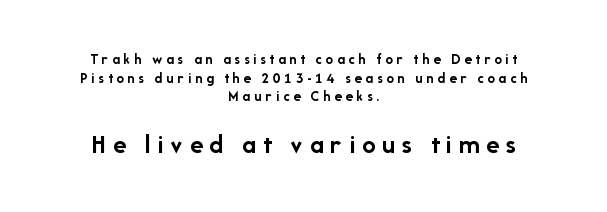
Q: Is the text bold? A: Yes.
Q: Is the text italic (slanted)? A: No, it is upright.
Q: Is the text underlined? A: No.
Q: How is the paragraph aligned? A: Centered.
Q: Is the spacing between letters normal or unusually wide? A: Unusually wide.
Q: Which block of text is set in a larger size, the first (top) or the second (bottom)? A: The second (bottom) one.
